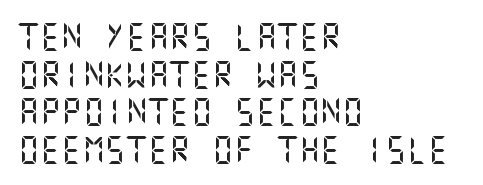
Plain, unruled lines of type. The lines in this sample share a left origin and differ only in where they stop. The specimen reads as upright at a glance. Letter spacing: default. If you measured baseline to baseline, you'd find a middling distance.
